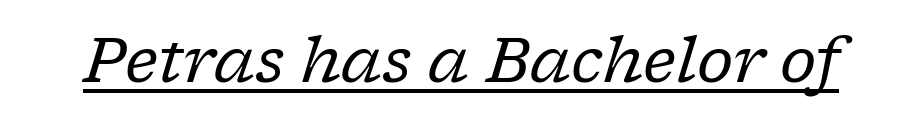
{"serif": "yes", "italic": "yes", "lean": "right", "slant_degrees": 17, "bold": "no", "weight": "regular", "width": "normal", "stroke_contrast": "low", "x_height": "medium", "monospaced": "no", "underline": "yes", "letter_spacing": "normal", "letter_spacing_em": 0.0, "glyph_px": 62}
